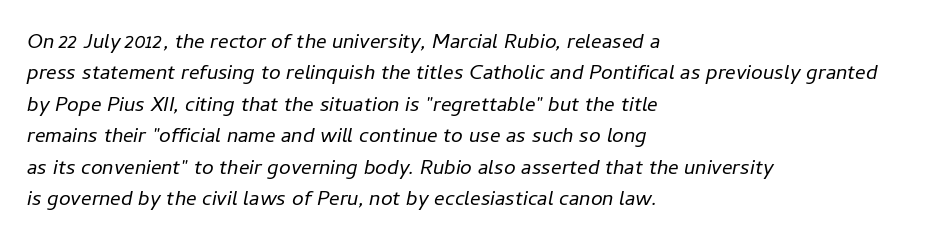
{"italic": "yes", "lean": "right", "slant_degrees": 11, "bold": "no", "underline": "no", "align": "left", "line_spacing": "normal", "line_spacing_ratio": 1.5, "letter_spacing": "normal", "letter_spacing_em": 0.0, "glyph_px": 21}
